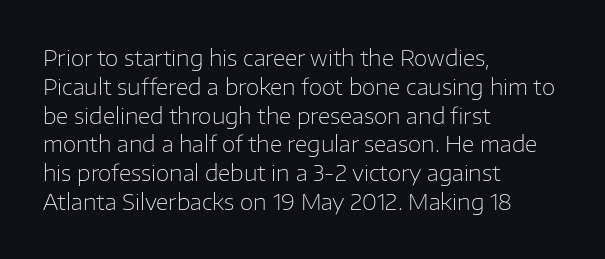
No extra ink here — the face is not bold. The ragged edge is on the right, which tells us the setting is flush left. Decoration check: the copy has no underline. Between one letter and the next there's only the usual sliver of space. No italicization has been applied; the sample stays upright. Successive baselines arrive at the customary interval.
